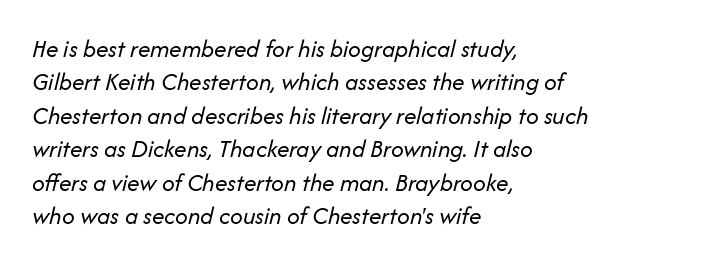
{"italic": "yes", "lean": "right", "slant_degrees": 14, "bold": "no", "underline": "no", "align": "left", "line_spacing": "normal", "line_spacing_ratio": 1.34, "letter_spacing": "normal", "letter_spacing_em": 0.0, "glyph_px": 25}
